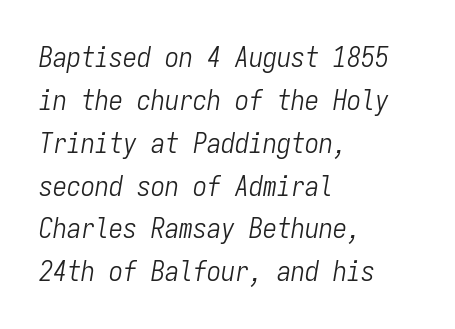
Q: Is the text bold? A: No.
Q: Is the text italic (slanted)? A: Yes, it leans right by about 9 degrees.
Q: Is the text underlined? A: No.
Q: How is the paragraph aligned? A: Left-aligned.
Q: Is the spacing between letters normal or unusually wide? A: Normal.
Q: Is the spacing between lines tight, normal or loose? A: Normal.
Q: Width (condensed, normal, or wide)? A: Condensed.
Q: Stroke contrast? A: Low.
Q: x-height? A: Medium.
Q: Monospaced? A: Yes.
